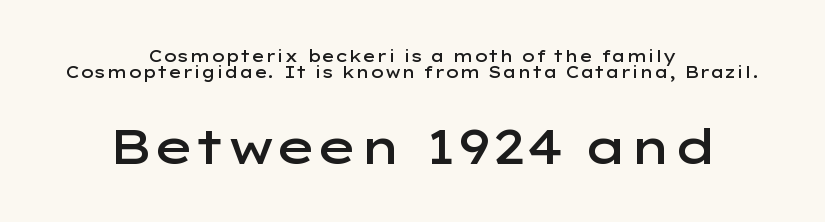
Q: Is the text bold? A: Semi-bold.
Q: Is the text italic (slanted)? A: No, it is upright.
Q: Is the typeface a serif or a sans-serif typeface? A: Sans-serif.
Q: Is the text underlined? A: No.
Q: How is the paragraph aligned? A: Centered.
Q: Is the spacing between letters normal or unusually wide? A: Normal.
Q: Is the spacing between lines tight, normal or loose? A: Tight.
Q: Which block of text is set in a larger size, the first (top) or the second (bottom)? A: The second (bottom) one.
Q: Width (condensed, normal, or wide)? A: Wide.
Q: Stroke contrast? A: Low.
Q: x-height? A: Medium.
Q: Monospaced? A: No.
